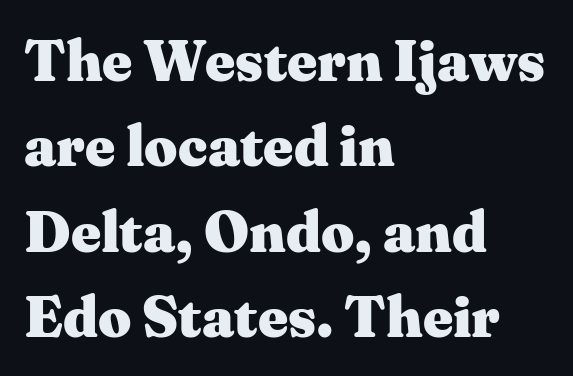
Heavy, bold letterforms. The foot of each line stays bare and open. Each letter keeps its own natural width here, so spacing adapts to shape. Nobody touched the tracking dial on this one. If you drew a ruler down the left edge, every line would touch it. A typesetter would label this face a serif.
